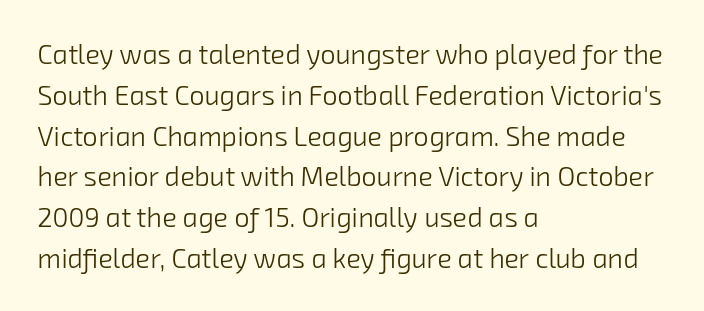
{"bold": "no", "underline": "no", "align": "left", "line_spacing": "normal", "line_spacing_ratio": 1.51, "letter_spacing": "normal", "letter_spacing_em": 0.0, "glyph_px": 27}
